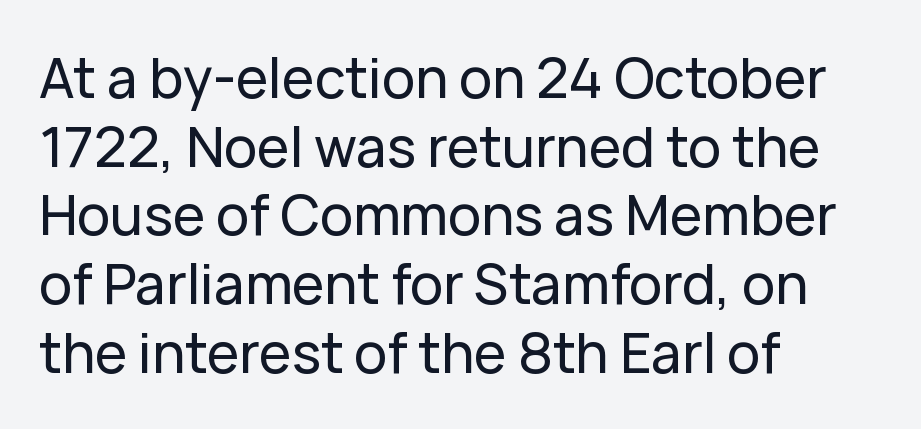
Each letter's strokes conclude bluntly, with no projecting serifs. Here the designer chose a conventional face with non-uniform glyph widths. Is there much room between lines? A standard amount, neither cramped nor airy. Notice how the passage keeps a crisp vertical edge on the left only.
